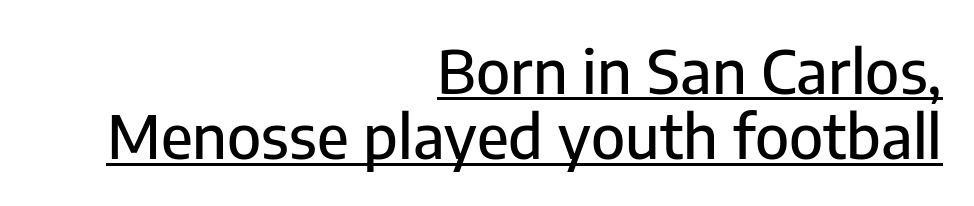
Q: Is the text italic (slanted)? A: No, it is upright.
Q: Is the typeface a serif or a sans-serif typeface? A: Sans-serif.
Q: Is the text underlined? A: Yes.
Q: How is the paragraph aligned? A: Right-aligned.
Q: Is the spacing between letters normal or unusually wide? A: Normal.
Q: Is the spacing between lines tight, normal or loose? A: Tight.
Q: Width (condensed, normal, or wide)? A: Normal.
Q: Stroke contrast? A: Low.
Q: x-height? A: Medium.
Q: Monospaced? A: No.
